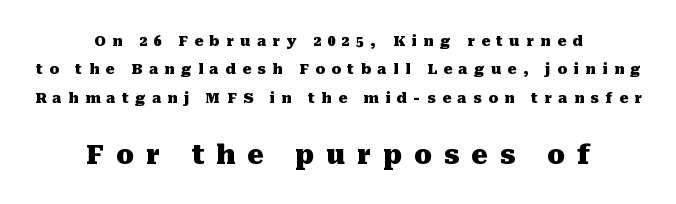
{"italic": "no", "bold": "yes", "underline": "no", "align": "center", "line_spacing": "loose", "line_spacing_ratio": 2.02, "letter_spacing": "wide", "letter_spacing_em": 0.47, "larger_block": "second", "size_ratio": 1.86, "glyph_px": 26}
